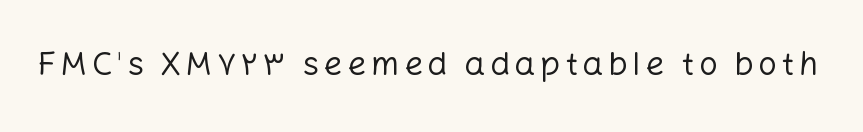
{"serif": "no", "italic": "no", "bold": "no", "weight": "regular", "width": "normal", "stroke_contrast": "low", "x_height": "medium", "monospaced": "no", "underline": "no", "glyph_px": 33}
